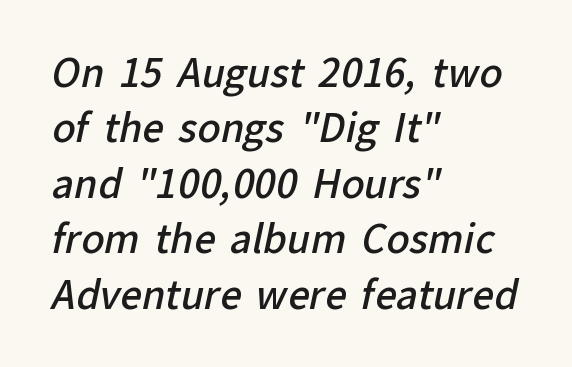
{"serif": "no", "bold": "semi", "weight": "semibold", "width": "normal", "stroke_contrast": "low", "x_height": "medium", "monospaced": "no", "underline": "no", "align": "left", "line_spacing": "normal", "line_spacing_ratio": 1.46, "letter_spacing": "normal", "letter_spacing_em": 0.0, "glyph_px": 38}
